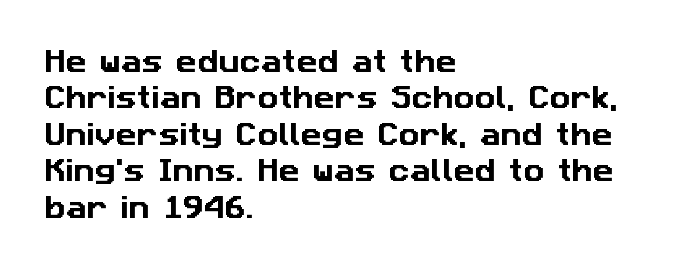
The image shows 26 px text type; set left-aligned, normal line spacing (1.4x), normal letter spacing, not underlined.
